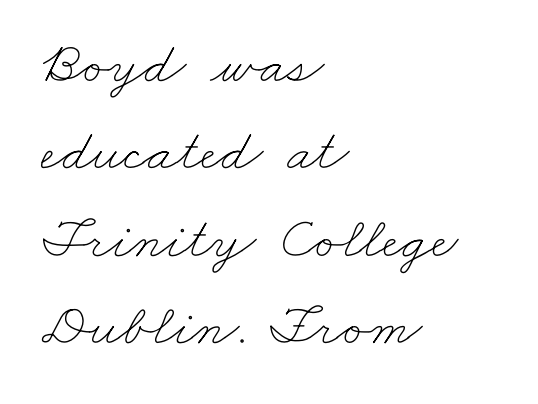
Q: Is the text bold? A: No.
Q: Is the text underlined? A: No.
Q: How is the paragraph aligned? A: Left-aligned.
Q: Is the spacing between letters normal or unusually wide? A: Normal.
Q: Is the spacing between lines tight, normal or loose? A: Normal.
Q: Width (condensed, normal, or wide)? A: Wide.
Q: Stroke contrast? A: Low.
Q: x-height? A: Small.
Q: Monospaced? A: No.
